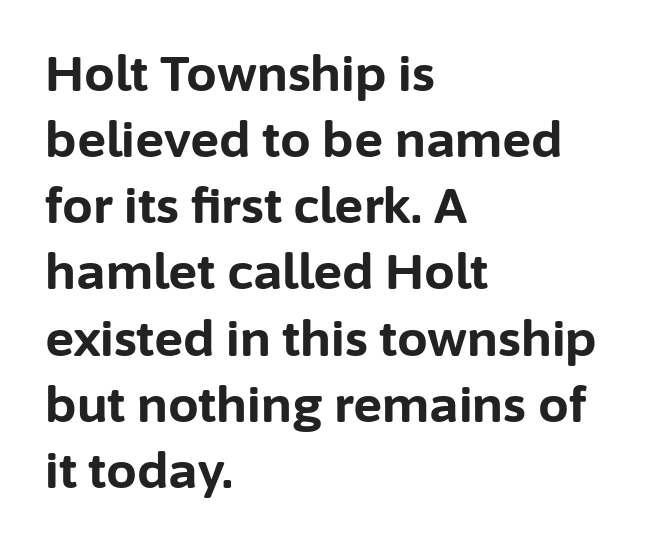
Q: Is the text bold? A: Yes.
Q: Is the text italic (slanted)? A: No, it is upright.
Q: Is the typeface a serif or a sans-serif typeface? A: Sans-serif.
Q: Is the text underlined? A: No.
Q: How is the paragraph aligned? A: Left-aligned.
Q: Is the spacing between letters normal or unusually wide? A: Normal.
Q: Is the spacing between lines tight, normal or loose? A: Normal.
Q: Width (condensed, normal, or wide)? A: Normal.
Q: Stroke contrast? A: Low.
Q: x-height? A: Medium.
Q: Monospaced? A: No.
